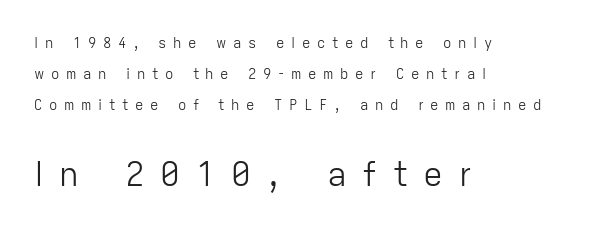
The image shows 33 px light sans-serif type, upright; set left-aligned, loose line spacing (2.23x), unusually wide letter spacing (+0.47 em), not underlined; the second (bottom) block is 2.36x larger; low stroke contrast and a medium x-height.
